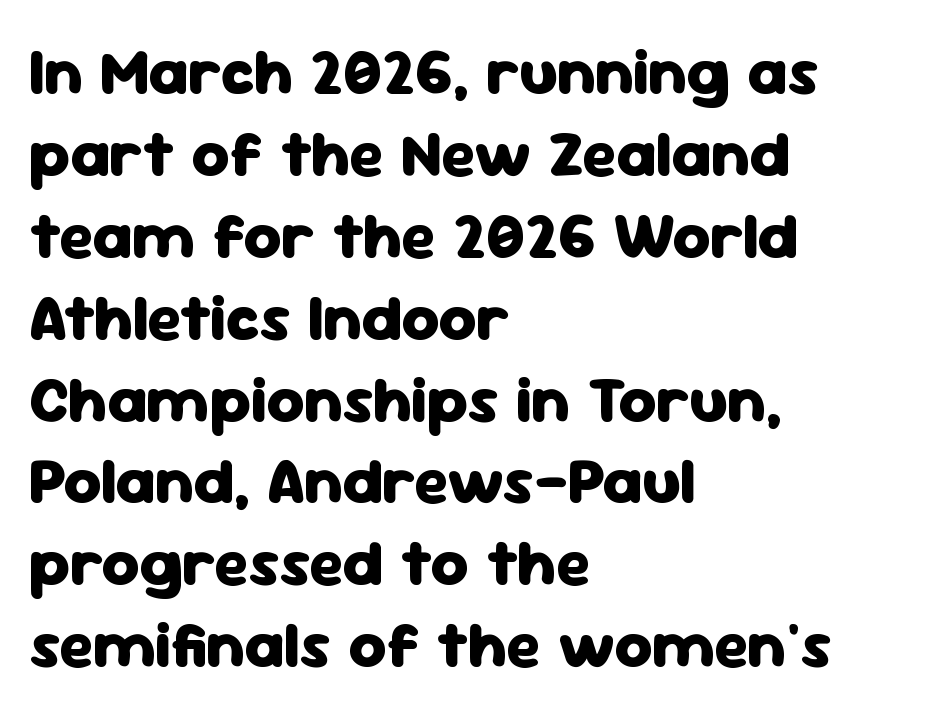
Q: Is the text bold? A: Yes.
Q: Is the text italic (slanted)? A: No, it is upright.
Q: Is the typeface a serif or a sans-serif typeface? A: Sans-serif.
Q: Is the text underlined? A: No.
Q: How is the paragraph aligned? A: Left-aligned.
Q: Is the spacing between letters normal or unusually wide? A: Normal.
Q: Is the spacing between lines tight, normal or loose? A: Normal.
Q: Width (condensed, normal, or wide)? A: Normal.
Q: Stroke contrast? A: Low.
Q: x-height? A: Medium.
Q: Monospaced? A: No.
